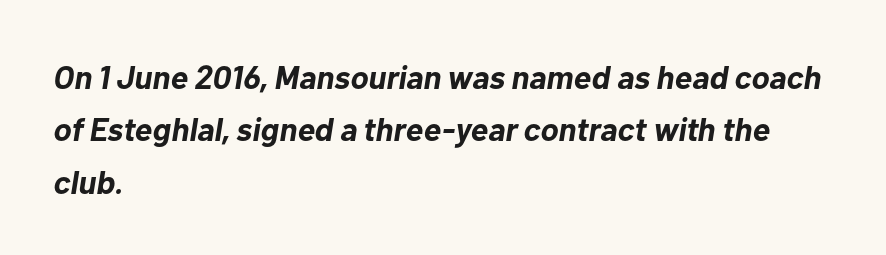
Q: Is the text bold? A: Yes.
Q: Is the text italic (slanted)? A: Yes, it leans right by about 10 degrees.
Q: Is the text underlined? A: No.
Q: How is the paragraph aligned? A: Left-aligned.
Q: Is the spacing between letters normal or unusually wide? A: Normal.
Q: Is the spacing between lines tight, normal or loose? A: Normal.
Q: Width (condensed, normal, or wide)? A: Normal.
Q: Stroke contrast? A: Low.
Q: x-height? A: Medium.
Q: Monospaced? A: No.
